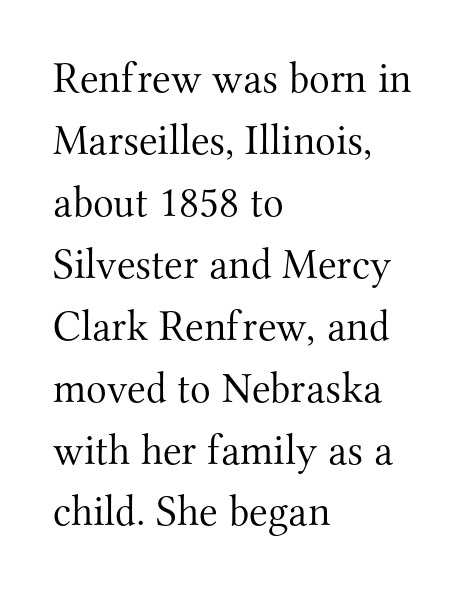
Q: Is the text bold? A: No.
Q: Is the text italic (slanted)? A: No, it is upright.
Q: Is the typeface a serif or a sans-serif typeface? A: Serif.
Q: Is the text underlined? A: No.
Q: How is the paragraph aligned? A: Left-aligned.
Q: Is the spacing between letters normal or unusually wide? A: Normal.
Q: Is the spacing between lines tight, normal or loose? A: Normal.
Q: Width (condensed, normal, or wide)? A: Normal.
Q: Stroke contrast? A: Medium.
Q: x-height? A: Small.
Q: Monospaced? A: No.
